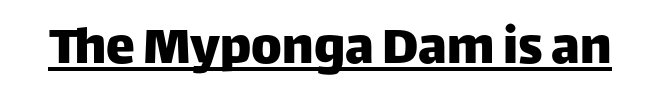
The image shows 58 px sans-serif type, upright; set normal letter spacing, underlined; low stroke contrast and a large x-height.
